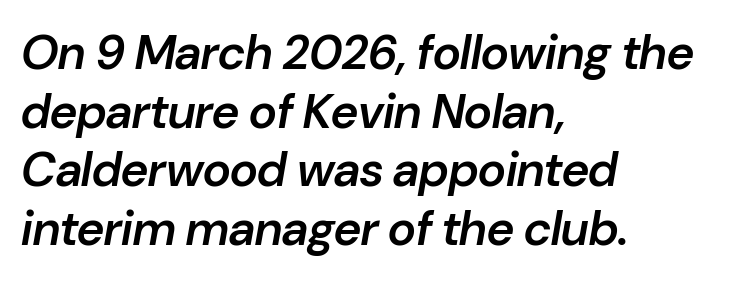
{"italic": "yes", "lean": "right", "slant_degrees": 10, "bold": "semi", "weight": "semibold", "width": "normal", "stroke_contrast": "low", "x_height": "medium", "monospaced": "no", "underline": "no", "align": "left", "line_spacing_ratio": 1.22, "letter_spacing": "normal", "letter_spacing_em": 0.0, "glyph_px": 48}
